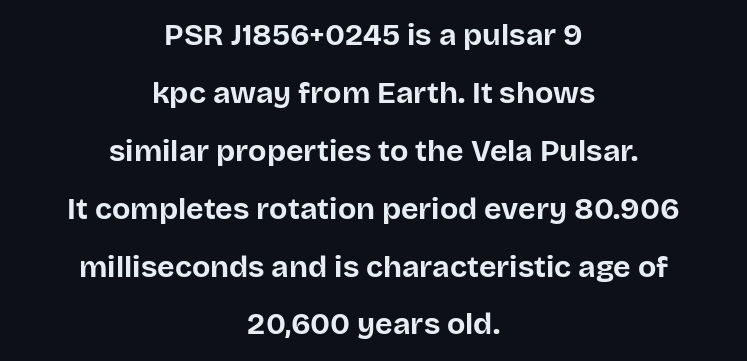
The image shows 30 px bold sans-serif type, upright; set centered, loose line spacing (1.93x), normal letter spacing, not underlined; low stroke contrast and a large x-height.
